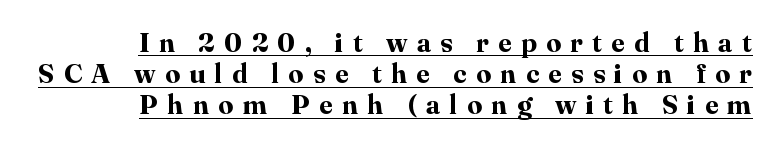
{"italic": "no", "bold": "yes", "underline": "yes", "align": "right", "line_spacing": "tight", "line_spacing_ratio": 1.15, "letter_spacing": "wide", "letter_spacing_em": 0.34, "glyph_px": 27}
